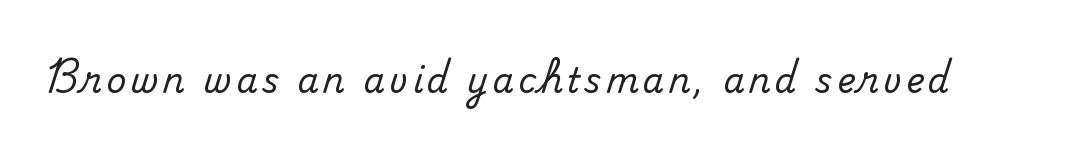
The image shows 34 px serif type; set not underlined; medium stroke contrast and a small x-height.
